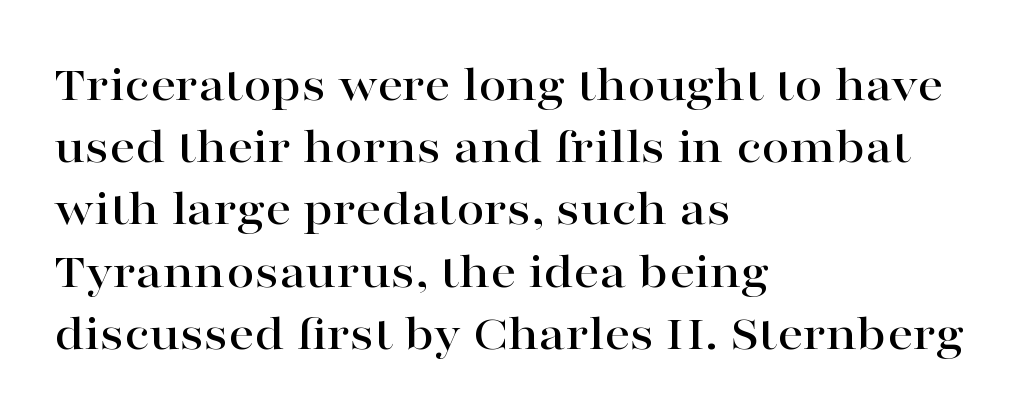
The image shows 51 px wide serif type, upright; set left-aligned, line spacing 1.22x, normal letter spacing, not underlined; high stroke contrast and a medium x-height.
